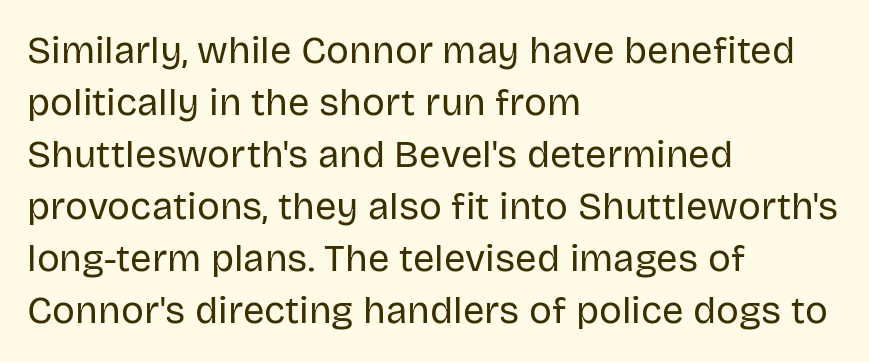
The image shows 38 px regular-weight sans-serif type, upright; set left-aligned, normal line spacing (1.37x), normal letter spacing, not underlined; low stroke contrast and a large x-height.
